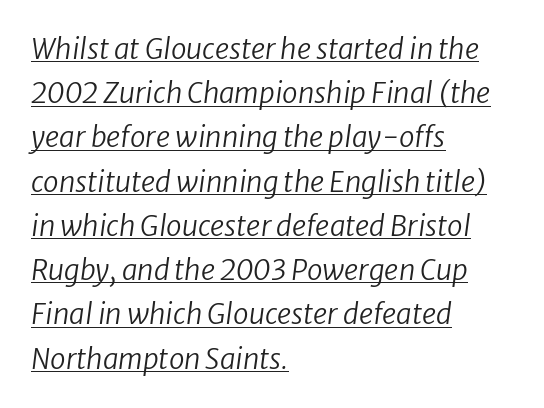
{"italic": "yes", "lean": "right", "slant_degrees": 8, "bold": "no", "weight": "regular", "width": "normal", "stroke_contrast": "low", "x_height": "medium", "monospaced": "no", "underline": "yes", "align": "left", "line_spacing": "normal", "line_spacing_ratio": 1.58, "letter_spacing": "normal", "letter_spacing_em": 0.0, "glyph_px": 28}
